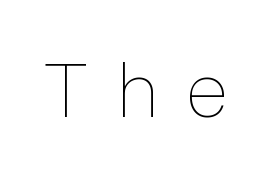
Q: Is the text bold? A: No.
Q: Is the text italic (slanted)? A: No, it is upright.
Q: Is the text underlined? A: No.
Q: Is the spacing between letters normal or unusually wide? A: Unusually wide.
Q: Width (condensed, normal, or wide)? A: Normal.
Q: Stroke contrast? A: Low.
Q: x-height? A: Medium.
Q: Monospaced? A: No.
